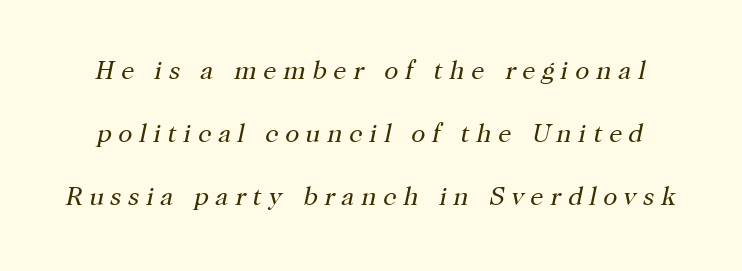
{"italic": "yes", "lean": "right", "slant_degrees": 12, "bold": "no", "underline": "no", "line_spacing": "loose", "line_spacing_ratio": 2.43, "letter_spacing": "wide", "letter_spacing_em": 0.26, "glyph_px": 26}
